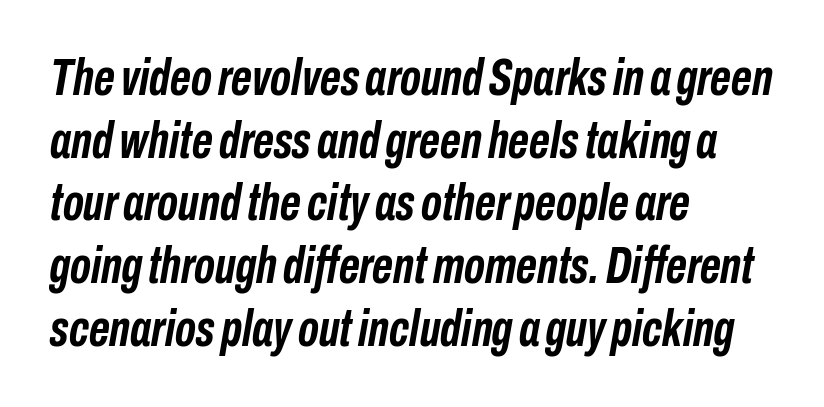
Each line starts at the same left margin while the right side varies. The words here are not underlined. The typesetting leans heavy: a genuine bold. If you drew a line through each stem, it would be angled. Each letter keeps its own natural width here, so spacing adapts to shape. The letterforms sit shoulder to shoulder at normal distance.
